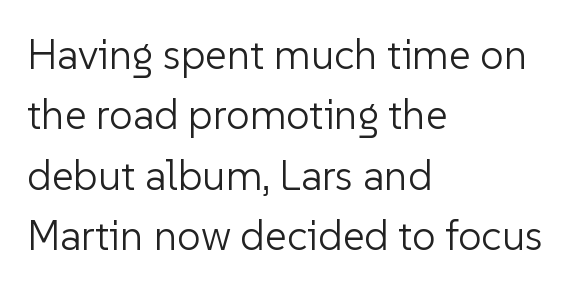
The font's upright variant was chosen for this text. This rendering uses left alignment, leaving the right contour irregular. Vertically, the passage feels balanced, rows spaced as you'd expect. The rendering keeps characters at their native spacing. This is not heavy type; no bold has been used.
